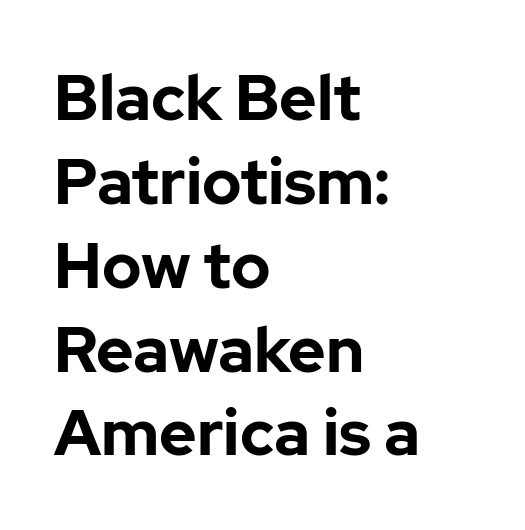
Q: Is the text bold? A: Yes.
Q: Is the text italic (slanted)? A: No, it is upright.
Q: Is the typeface a serif or a sans-serif typeface? A: Sans-serif.
Q: Is the text underlined? A: No.
Q: How is the paragraph aligned? A: Left-aligned.
Q: Is the spacing between letters normal or unusually wide? A: Normal.
Q: Is the spacing between lines tight, normal or loose? A: Normal.
Q: Width (condensed, normal, or wide)? A: Normal.
Q: Stroke contrast? A: Low.
Q: x-height? A: Medium.
Q: Monospaced? A: No.
